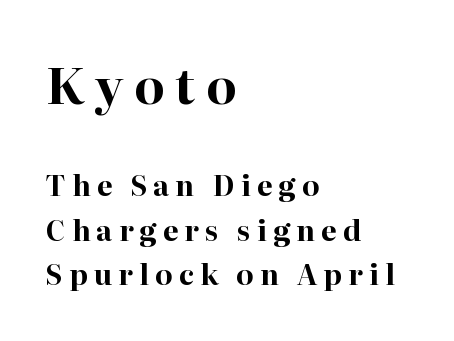
The sample has been set heavy, in full bold. The letters are spread apart with noticeably loose tracking. Only glyphs here, with clear space below each row. Every stem runs plumb, perpendicular to the baseline. Visually, the top section dominates because its glyphs are scaled up.
